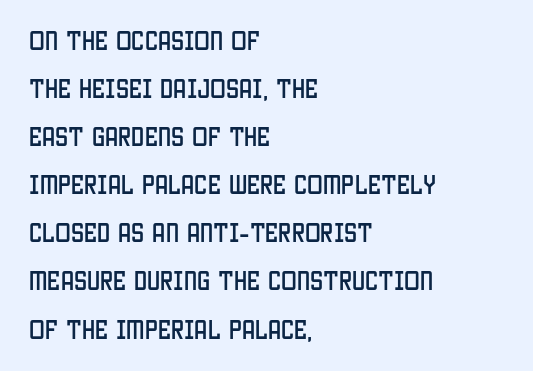
Q: Is the text italic (slanted)? A: No, it is upright.
Q: Is the text underlined? A: No.
Q: How is the paragraph aligned? A: Left-aligned.
Q: Is the spacing between letters normal or unusually wide? A: Normal.
Q: Is the spacing between lines tight, normal or loose? A: Loose.
